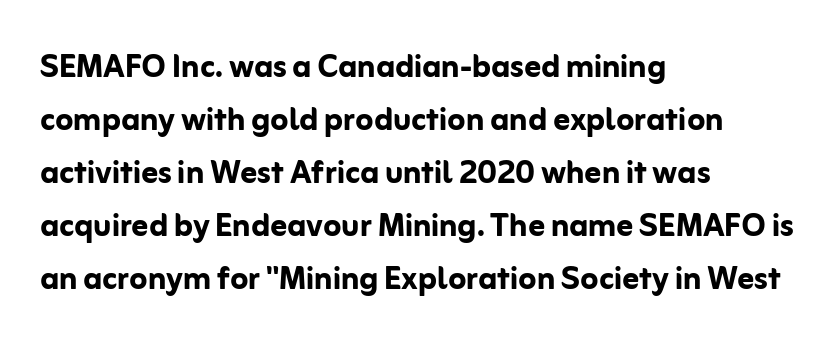
The image shows 41 px semibold sans-serif type, upright; set left-aligned, normal line spacing (1.29x), normal letter spacing, not underlined; low stroke contrast and a medium x-height.
